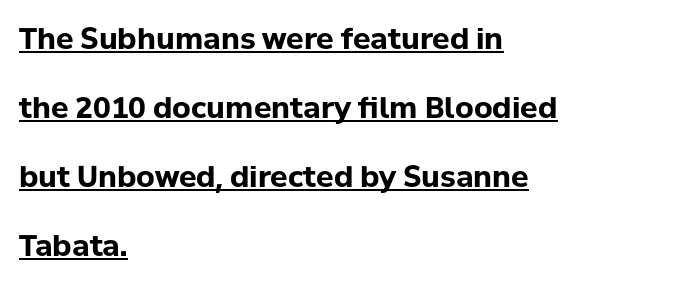
Q: Is the text bold? A: Yes.
Q: Is the text italic (slanted)? A: No, it is upright.
Q: Is the typeface a serif or a sans-serif typeface? A: Sans-serif.
Q: Is the text underlined? A: Yes.
Q: How is the paragraph aligned? A: Left-aligned.
Q: Is the spacing between letters normal or unusually wide? A: Normal.
Q: Is the spacing between lines tight, normal or loose? A: Loose.
Q: Width (condensed, normal, or wide)? A: Normal.
Q: Stroke contrast? A: Low.
Q: x-height? A: Medium.
Q: Monospaced? A: No.
